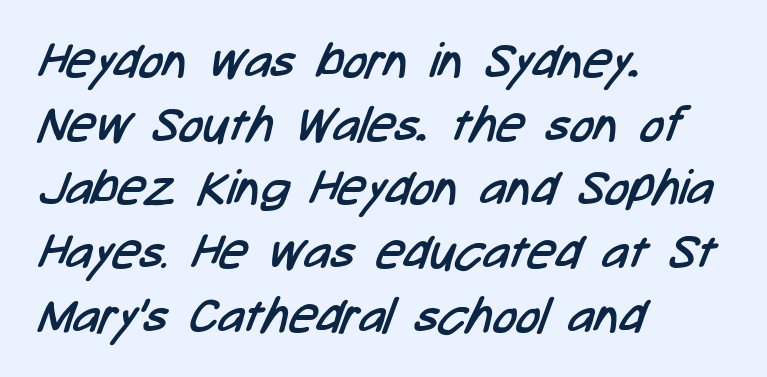
Q: Is the text bold? A: No.
Q: Is the typeface a serif or a sans-serif typeface? A: Sans-serif.
Q: Is the text underlined? A: No.
Q: How is the paragraph aligned? A: Left-aligned.
Q: Is the spacing between letters normal or unusually wide? A: Normal.
Q: Is the spacing between lines tight, normal or loose? A: Normal.
Q: Width (condensed, normal, or wide)? A: Condensed.
Q: Stroke contrast? A: Low.
Q: x-height? A: Medium.
Q: Monospaced? A: No.
